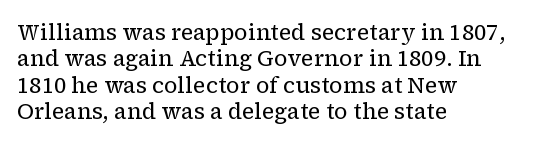
The image shows 22 px text type, upright; set left-aligned, line spacing 1.2x, normal letter spacing, not underlined.
